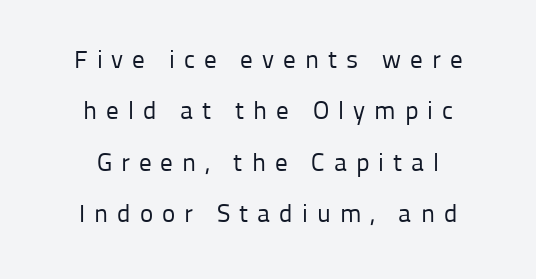
The passage shown is not bold in any degree. A centered setting, common on invitations and titles, is used for this passage. This rendering features lettering with no underline. Designer's note — italics off, roman on.
